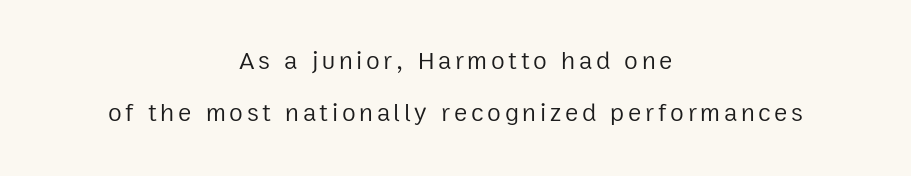
The cut favours lightness, reaching ordinary text weight at its darkest. Does the copy run flush right? No — it is centered line by line. You can tell it's not italic because the verticals are truly vertical. Horizontal bands of white between lines are thick stripes.
